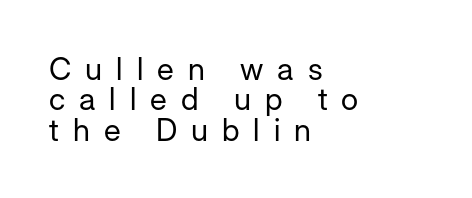
{"serif": "no", "italic": "no", "bold": "no", "weight": "regular", "width": "normal", "stroke_contrast": "low", "x_height": "medium", "monospaced": "no", "underline": "no", "align": "left", "line_spacing": "tight", "line_spacing_ratio": 0.98, "letter_spacing": "wide", "letter_spacing_em": 0.45, "glyph_px": 31}
